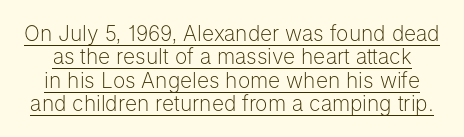
The image shows 21 px text type, upright; set tight line spacing (1.11x), normal letter spacing, underlined.
